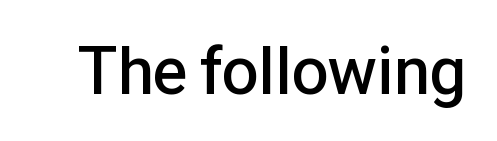
{"serif": "no", "italic": "no", "bold": "semi", "weight": "semibold", "width": "normal", "stroke_contrast": "low", "x_height": "medium", "monospaced": "no", "underline": "no", "letter_spacing": "normal", "letter_spacing_em": 0.0, "glyph_px": 66}
